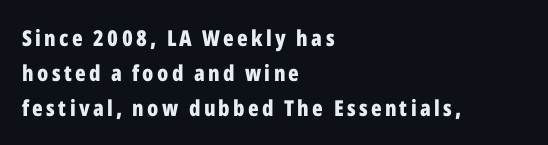
The image shows 22 px bold type, upright; set left-aligned, normal line spacing (1.59x), not underlined.
